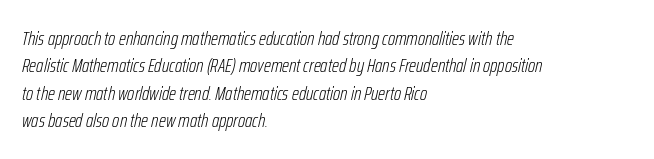
{"italic": "yes", "lean": "right", "slant_degrees": 12, "bold": "no", "underline": "no", "align": "left", "line_spacing": "normal", "line_spacing_ratio": 1.37, "letter_spacing": "normal", "letter_spacing_em": 0.0, "glyph_px": 20}
